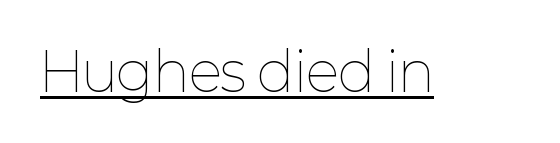
Think standard paragraph weight, or any step lighter than that. Unlike italic type, these characters show no tilt at all. This rendering leaves character spacing at its baseline value. This sample carries an underscore along the baseline area.
